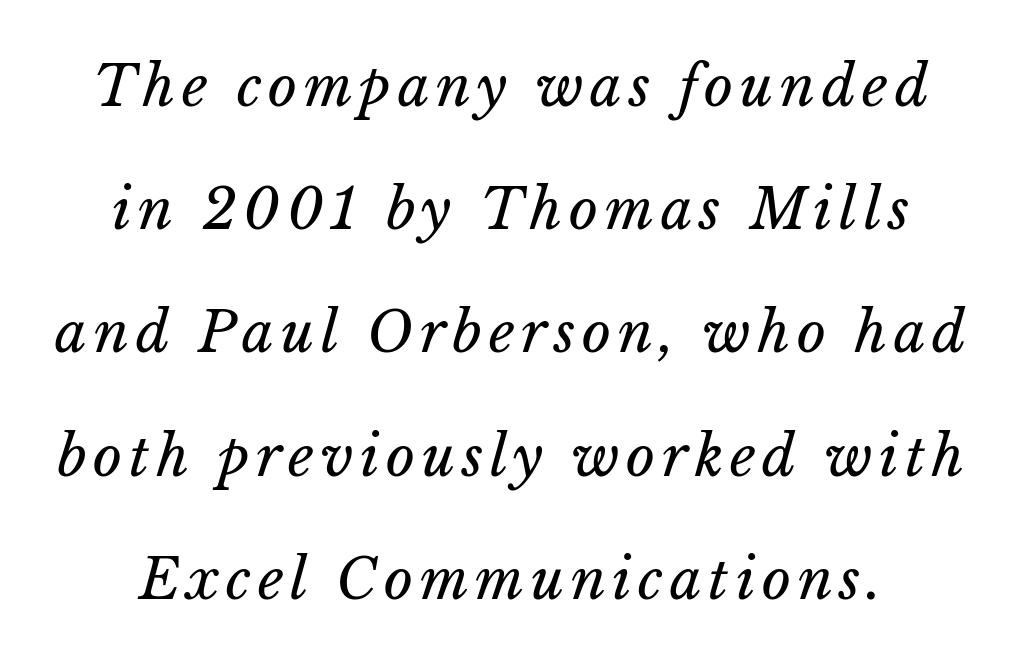
The gap between lines stays unmarked. What's the leading like? Stretched, with rows far apart. The font sits on the lighter half of the weight spectrum, regular included. These lines are rendered in a variable-pitch font. Tall strokes in this sample are angled rather than plumb.
